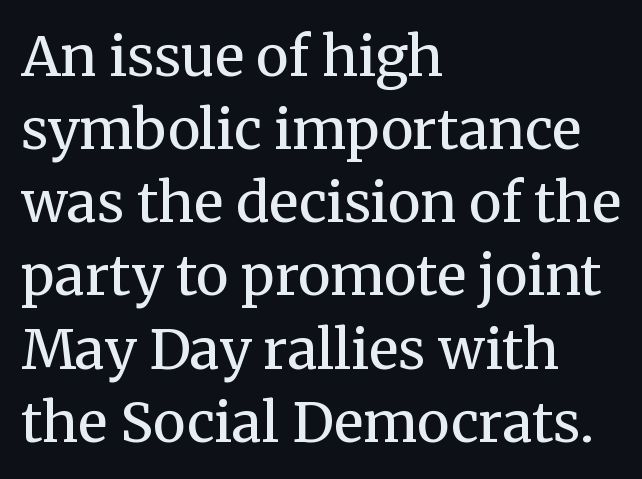
Short and long lines alike share a common starting point at left. This sample has the flowing, uneven cadence of proportional lettering. The horizontal fit of the characters is conventional and even. Posture: straight, roman, zero tilt.
